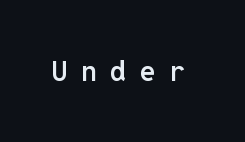
Q: Is the text bold? A: Semi-bold.
Q: Is the text italic (slanted)? A: No, it is upright.
Q: Is the typeface a serif or a sans-serif typeface? A: Sans-serif.
Q: Is the text underlined? A: No.
Q: Is the spacing between letters normal or unusually wide? A: Unusually wide.
Q: Width (condensed, normal, or wide)? A: Normal.
Q: Stroke contrast? A: Low.
Q: x-height? A: Medium.
Q: Monospaced? A: Yes.
